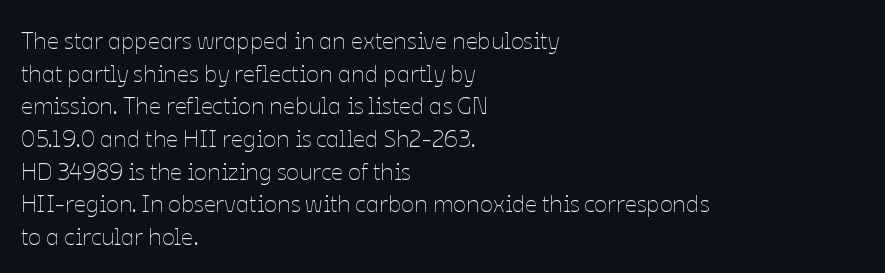
{"italic": "no", "bold": "no", "underline": "no", "align": "left", "line_spacing": "normal", "line_spacing_ratio": 1.36, "letter_spacing": "normal", "letter_spacing_em": 0.0, "glyph_px": 24}
